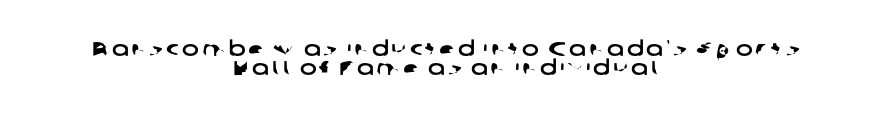
Q: Is the text underlined? A: No.
Q: How is the paragraph aligned? A: Centered.
Q: Is the spacing between lines tight, normal or loose? A: Tight.
